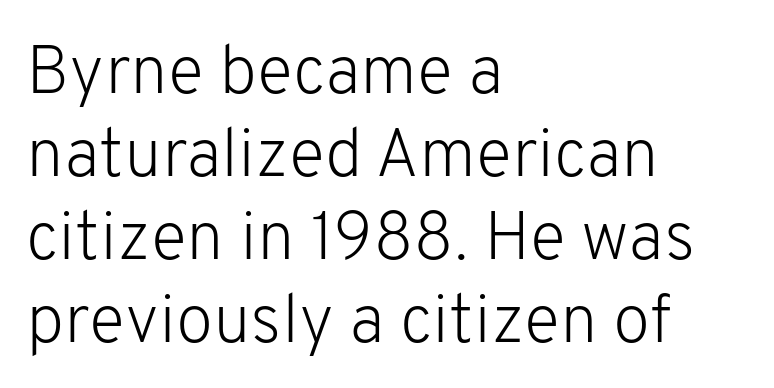
{"serif": "no", "italic": "no", "bold": "no", "weight": "light", "width": "normal", "stroke_contrast": "low", "x_height": "medium", "monospaced": "no", "underline": "no", "align": "left", "line_spacing_ratio": 1.22, "letter_spacing": "normal", "letter_spacing_em": 0.0, "glyph_px": 68}
